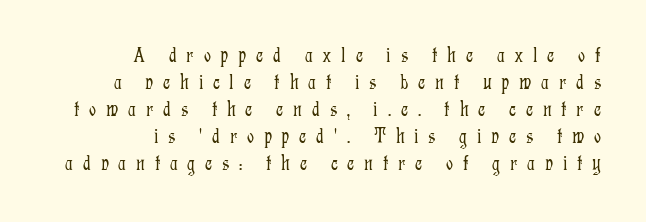
{"italic": "no", "bold": "no", "underline": "no", "align": "right", "line_spacing_ratio": 1.23, "letter_spacing": "wide", "letter_spacing_em": 0.44, "glyph_px": 22}
